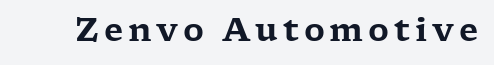
Q: Is the text italic (slanted)? A: No, it is upright.
Q: Is the typeface a serif or a sans-serif typeface? A: Serif.
Q: Is the text underlined? A: No.
Q: Width (condensed, normal, or wide)? A: Wide.
Q: Stroke contrast? A: Low.
Q: x-height? A: Medium.
Q: Monospaced? A: No.
